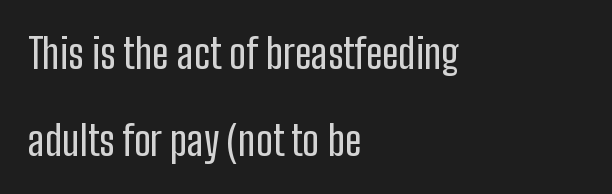
Line spacing here is loose. This sample has the flowing, uneven cadence of proportional lettering. No italicization has been applied; the sample stays upright. The gap between lines stays unmarked.
